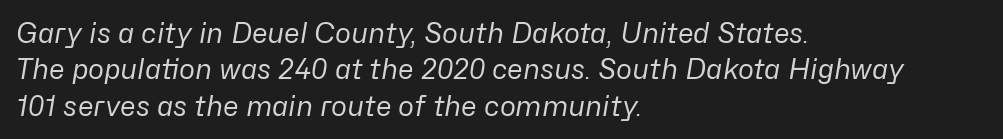
The rendering keeps characters at their native spacing. Heaviness? Minimal to ordinary, like unemphasized prose. Students, observe: this is what conventionally led text looks like. There's an unmistakable incline to the writing here. Horizontally, the lines are justified to the leading edge only. Has an underline been added? It has not.
